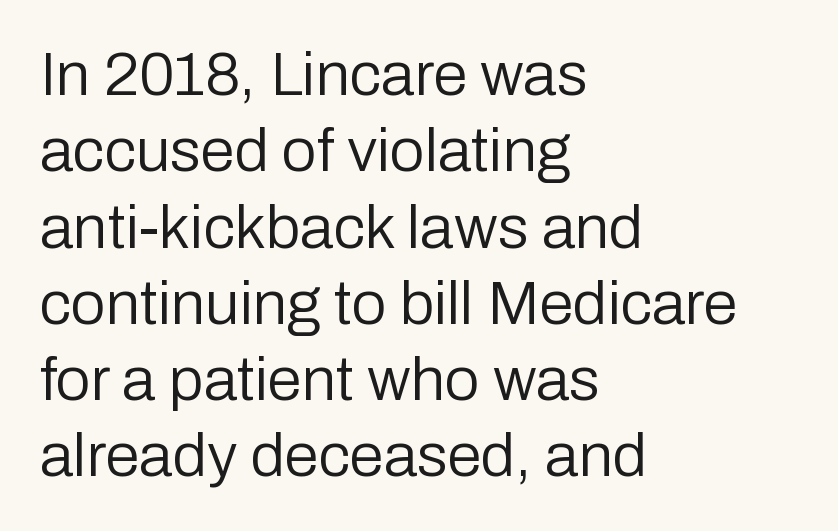
{"serif": "no", "italic": "no", "bold": "no", "weight": "regular", "width": "normal", "stroke_contrast": "low", "x_height": "medium", "monospaced": "no", "underline": "no", "align": "left", "line_spacing_ratio": 1.23, "letter_spacing": "normal", "letter_spacing_em": 0.0, "glyph_px": 62}
